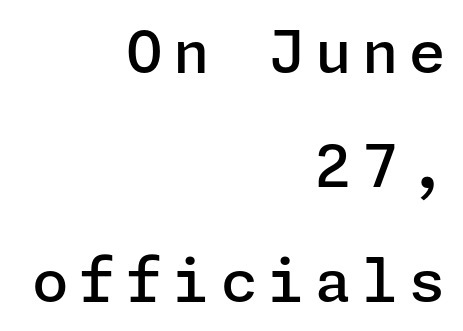
{"serif": "no", "italic": "no", "bold": "semi", "weight": "semibold", "width": "normal", "stroke_contrast": "low", "x_height": "medium", "underline": "no", "align": "right", "line_spacing": "loose", "line_spacing_ratio": 1.94, "glyph_px": 59}
